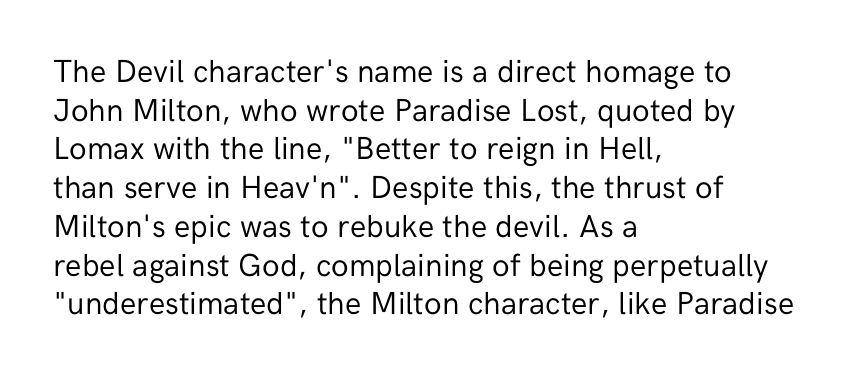
These lines are rendered in a variable-pitch font. The weight tops out at a normal text grade. Spacing between characters is what you'd get straight out of the box. The baseline area is clear.
